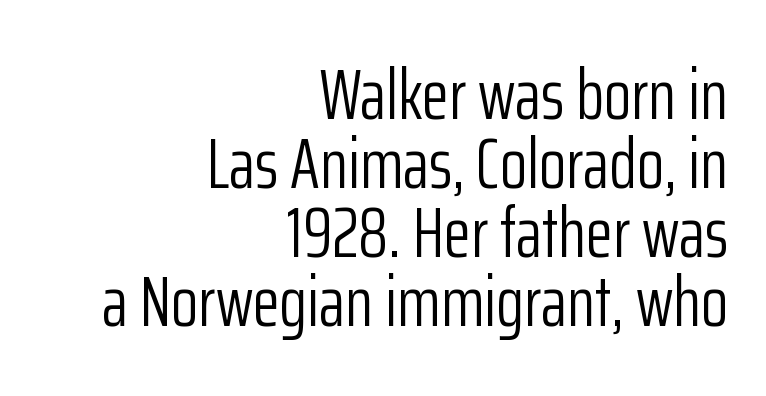
The image shows 71 px light, condensed sans-serif type, upright; set right-aligned, tight line spacing (0.97x), normal letter spacing, not underlined; low stroke contrast and a medium x-height.
